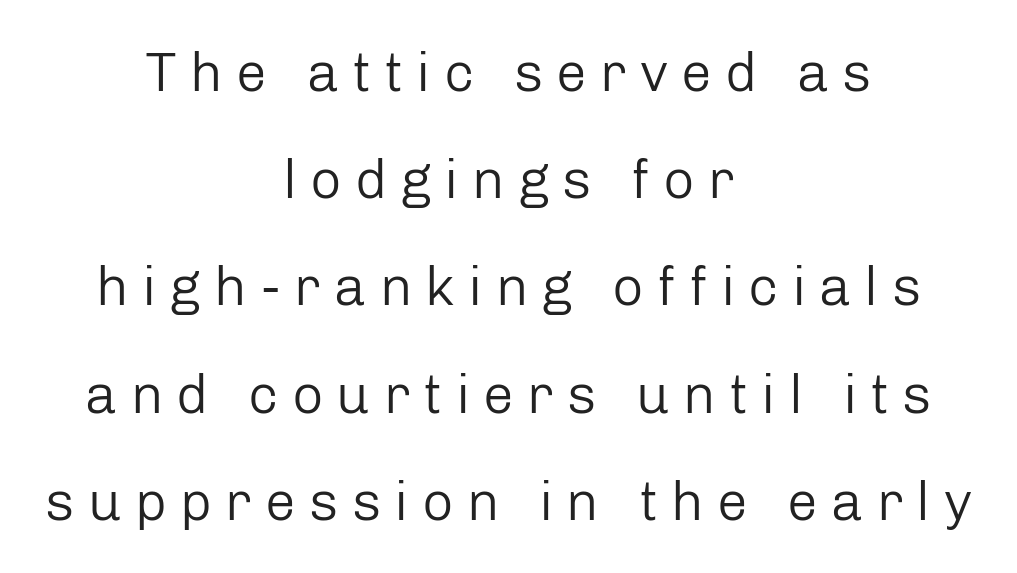
{"serif": "no", "italic": "no", "bold": "no", "weight": "regular", "width": "normal", "stroke_contrast": "low", "x_height": "medium", "monospaced": "no", "underline": "no", "align": "center", "line_spacing": "loose", "line_spacing_ratio": 1.95, "letter_spacing": "wide", "letter_spacing_em": 0.24, "glyph_px": 55}
